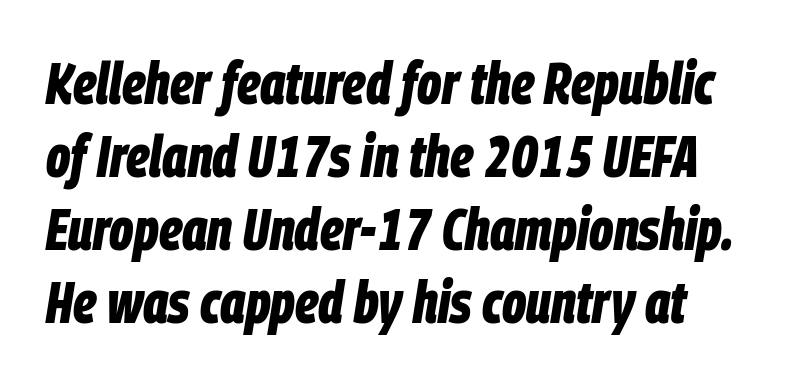
{"italic": "yes", "lean": "right", "slant_degrees": 9, "bold": "yes", "weight": "bold", "width": "condensed", "stroke_contrast": "low", "x_height": "large", "monospaced": "no", "underline": "no", "align": "left", "line_spacing_ratio": 1.24, "letter_spacing": "normal", "letter_spacing_em": 0.0, "glyph_px": 59}
